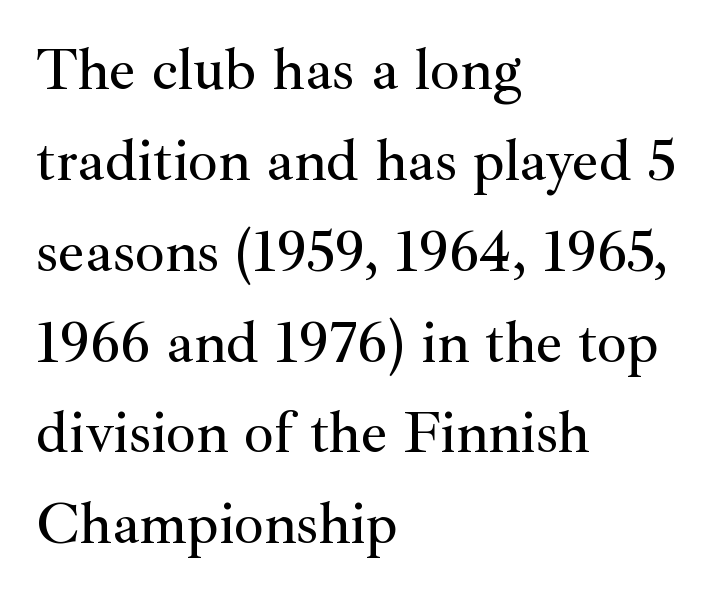
{"serif": "yes", "italic": "no", "width": "normal", "stroke_contrast": "medium", "x_height": "small", "monospaced": "no", "underline": "no", "align": "left", "line_spacing": "normal", "line_spacing_ratio": 1.54, "letter_spacing": "normal", "letter_spacing_em": 0.0, "glyph_px": 59}
